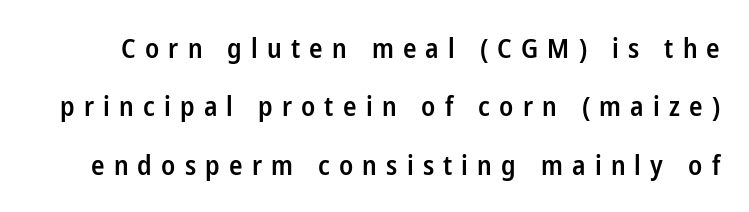
The words here are not underlined. Quick note: interline space is abundant. The typography opts for an upright posture over an oblique one. Does extra space separate the letters? Yes, quite a lot of it.
